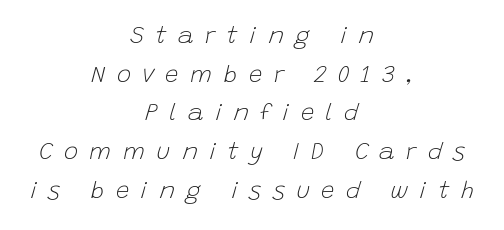
Is the stroke heavy? The answer is a plain regular-or-lighter. This is oblique type, the kind used for emphasis or titles. Spacing between characters has been opened up far beyond the box default. The area under the type is left untouched. These lines stack symmetrically, like a column narrowing and widening about its center.
